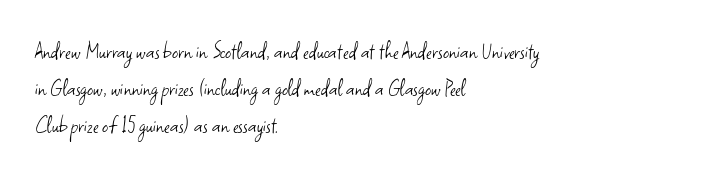
The image shows 24 px text type; set left-aligned, normal line spacing (1.54x), normal letter spacing, not underlined.
